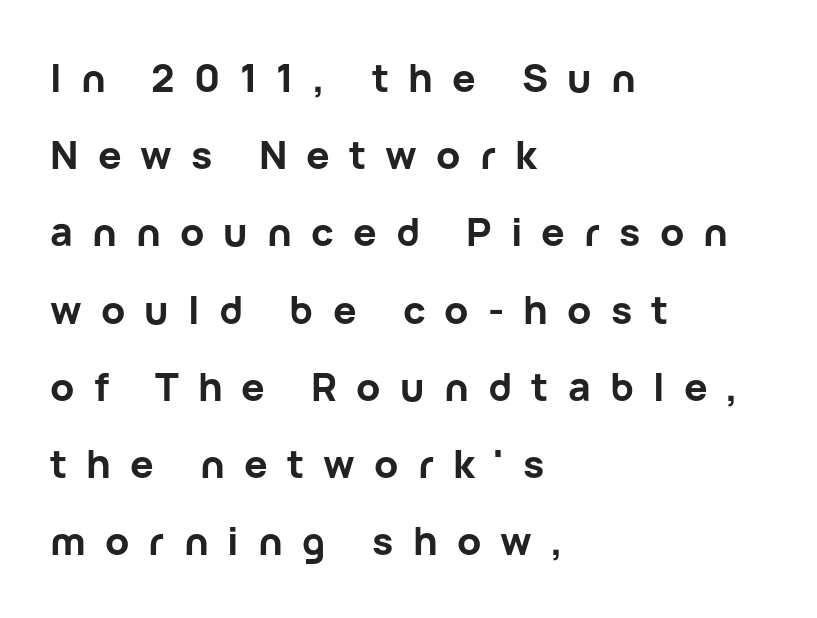
The image shows 39 px bold sans-serif type, upright; set left-aligned, loose line spacing (1.98x), unusually wide letter spacing (+0.49 em), not underlined; low stroke contrast and a medium x-height.
